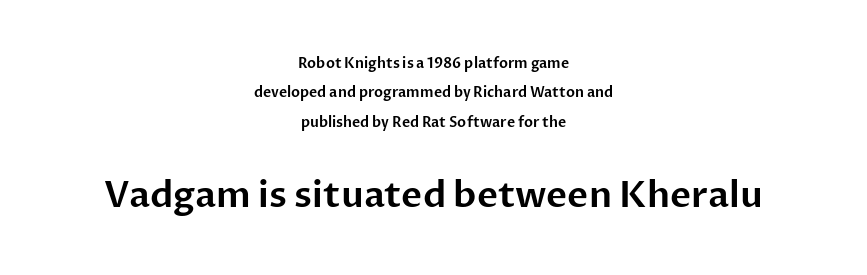
The image shows 36 px sans-serif type, upright; set centered, loose line spacing (2.1x), normal letter spacing, not underlined; the second (bottom) block is 2.57x larger; low stroke contrast and a medium x-height.
